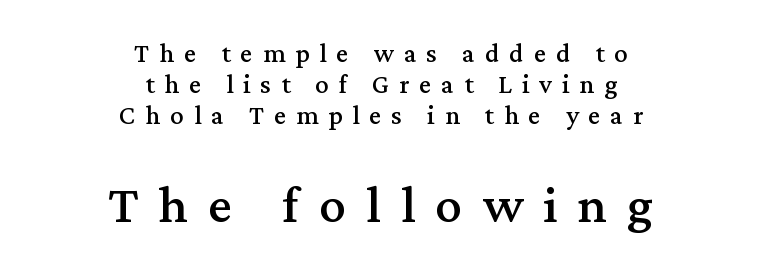
Typesetter's note — lower block bumped up in size, upper block left smaller. Which margin do the lines hug? Neither — every line sits in the middle. The letters advance in unequal steps, a hallmark of proportional type. The passage shown is not underscored anywhere. This is serif lettering, the kind often seen in printed books. Tall strokes in this sample are plumb rather than angled.
